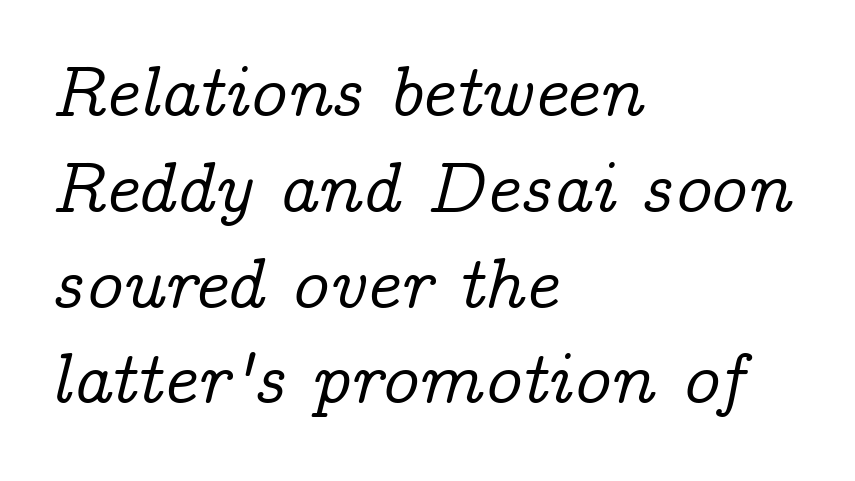
Teacher's note: observe the even left margin — that is flush-left alignment. The string is rendered with underlining switched off. Characters are canted at an angle relative to the baseline's perpendicular. The letters carry serifs — small finishing strokes at the ends of their stems. This sample keeps an unexceptional amount of space between lines.
